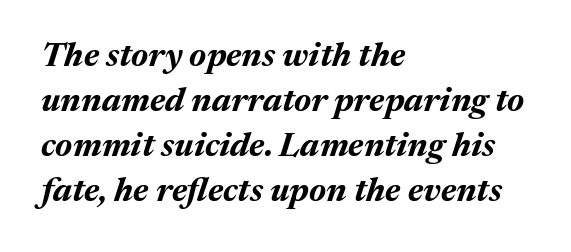
Q: Is the text bold? A: Yes.
Q: Is the text italic (slanted)? A: Yes, it leans right by about 17 degrees.
Q: Is the text underlined? A: No.
Q: How is the paragraph aligned? A: Left-aligned.
Q: Is the spacing between letters normal or unusually wide? A: Normal.
Q: Is the spacing between lines tight, normal or loose? A: Normal.
Q: Width (condensed, normal, or wide)? A: Normal.
Q: Stroke contrast? A: Medium.
Q: x-height? A: Medium.
Q: Monospaced? A: No.
